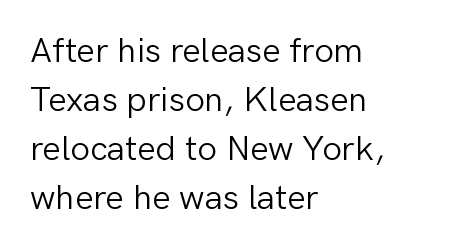
Plain, unruled lines of type. Weight class: somewhere from thin through regular. A typesetter would call this leading conventional body-copy spacing. The rendering shows plain stroke endings on the letterforms — a sans-serif design.
